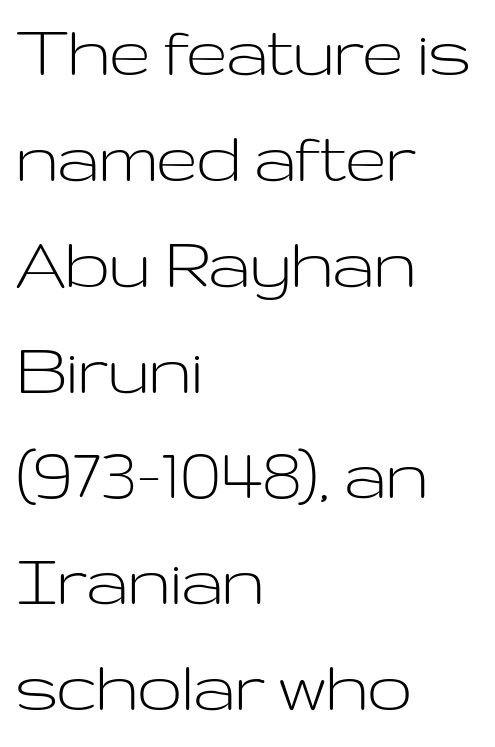
Q: Is the text bold? A: No.
Q: Is the text italic (slanted)? A: No, it is upright.
Q: Is the typeface a serif or a sans-serif typeface? A: Sans-serif.
Q: Is the text underlined? A: No.
Q: How is the paragraph aligned? A: Left-aligned.
Q: Is the spacing between letters normal or unusually wide? A: Normal.
Q: Is the spacing between lines tight, normal or loose? A: Normal.
Q: Width (condensed, normal, or wide)? A: Wide.
Q: Stroke contrast? A: Low.
Q: x-height? A: Medium.
Q: Monospaced? A: No.
